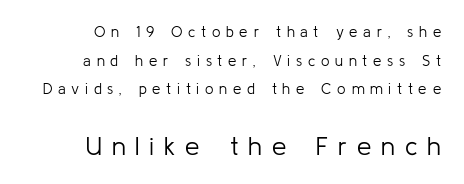
Q: Is the text bold? A: No.
Q: Is the text italic (slanted)? A: No, it is upright.
Q: Is the text underlined? A: No.
Q: How is the paragraph aligned? A: Right-aligned.
Q: Is the spacing between letters normal or unusually wide? A: Unusually wide.
Q: Is the spacing between lines tight, normal or loose? A: Loose.
Q: Which block of text is set in a larger size, the first (top) or the second (bottom)? A: The second (bottom) one.
